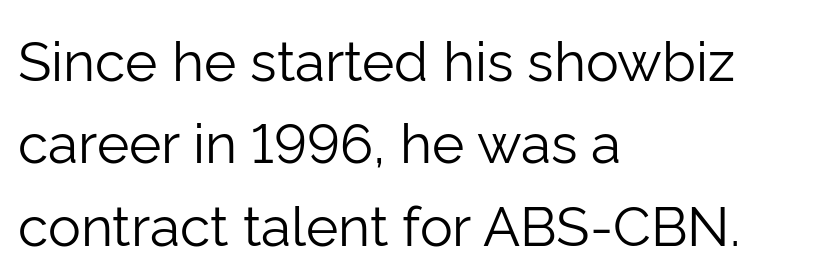
Q: Is the text bold? A: No.
Q: Is the text italic (slanted)? A: No, it is upright.
Q: Is the typeface a serif or a sans-serif typeface? A: Sans-serif.
Q: Is the text underlined? A: No.
Q: How is the paragraph aligned? A: Left-aligned.
Q: Is the spacing between letters normal or unusually wide? A: Normal.
Q: Is the spacing between lines tight, normal or loose? A: Normal.
Q: Width (condensed, normal, or wide)? A: Normal.
Q: Stroke contrast? A: Low.
Q: x-height? A: Medium.
Q: Monospaced? A: No.
